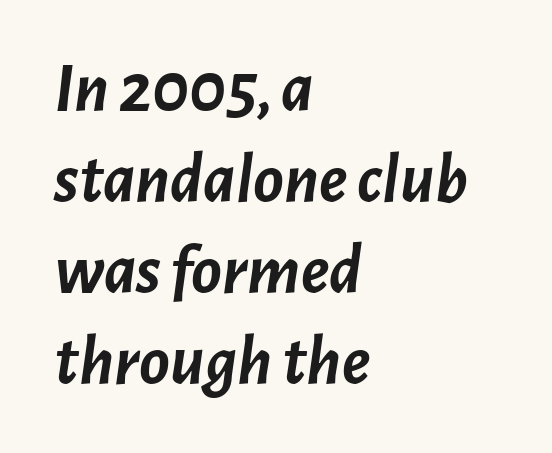
{"italic": "yes", "lean": "right", "slant_degrees": 7, "bold": "yes", "weight": "semibold", "width": "normal", "stroke_contrast": "low", "x_height": "medium", "monospaced": "no", "underline": "no", "align": "left", "line_spacing": "normal", "line_spacing_ratio": 1.28, "letter_spacing": "normal", "letter_spacing_em": 0.0, "glyph_px": 71}
